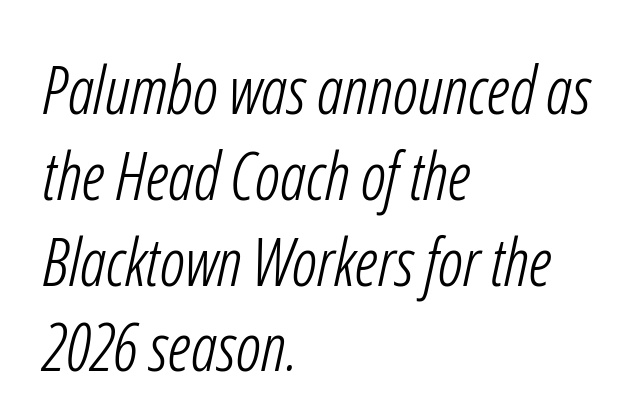
Nothing unusual about the tracking: characters are spaced as the font intends. Horizontally, the lines are justified to the leading edge only. Observe the absence of serifs on each vertical stroke in this sample. Students, observe: this is what conventionally led text looks like. The letters advance in unequal steps, a hallmark of proportional type.
